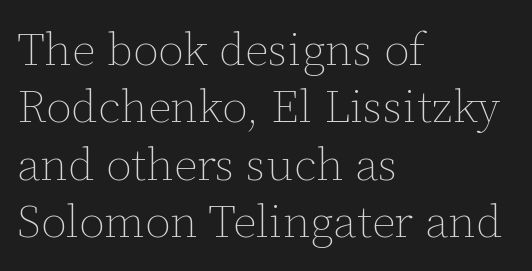
Is the block centered? No — it sits flush against the left margin. When letters stand straight like this, we call the style roman or upright. A typesetter would call this zero additional tracking. Notice how descenders clear the ascenders below comfortably — that's standard leading. This sample has the flowing, uneven cadence of proportional lettering.
